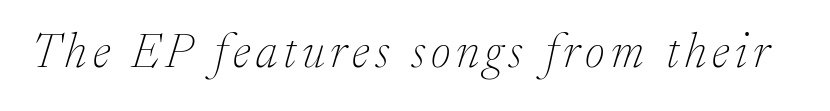
Rule under the text: the space is simply empty. Do the characters align in a grid? No, the font is proportional. The weight tops out at a normal text grade. Observe the serifs anchoring each vertical stroke in this sample. The glyphs look as if they've been sheared to an angle.
